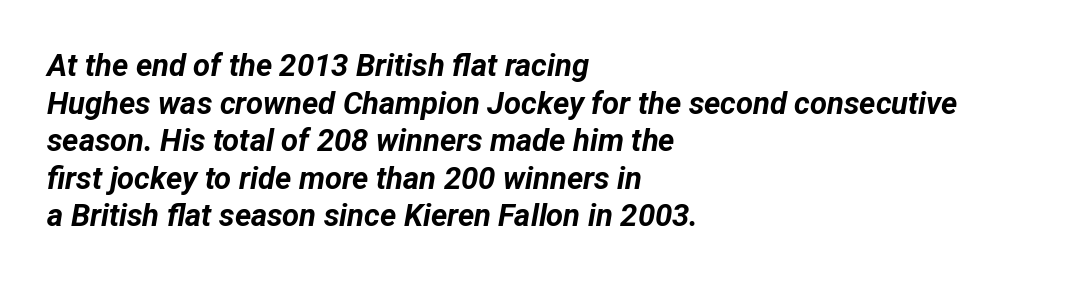
{"italic": "yes", "lean": "right", "slant_degrees": 12, "bold": "yes", "weight": "bold", "width": "normal", "stroke_contrast": "low", "x_height": "medium", "monospaced": "no", "underline": "no", "align": "left", "line_spacing_ratio": 1.21, "letter_spacing": "normal", "letter_spacing_em": 0.0, "glyph_px": 31}
